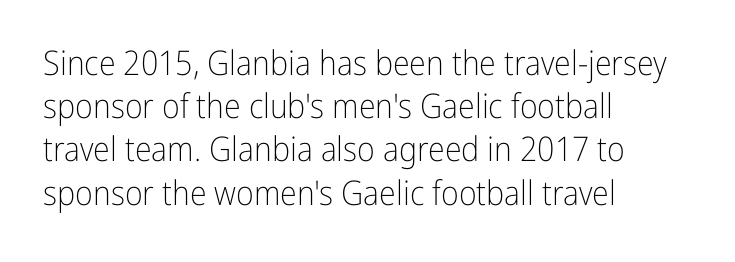
The image shows 34 px light, condensed sans-serif type, upright; set left-aligned, normal line spacing (1.27x), normal letter spacing, not underlined; low stroke contrast and a medium x-height.
